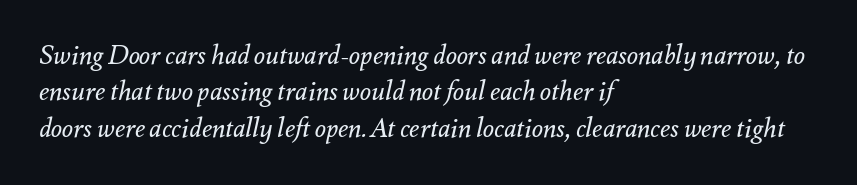
Q: Is the text bold? A: No.
Q: Is the text italic (slanted)? A: Yes, it leans right by about 12 degrees.
Q: Is the text underlined? A: No.
Q: How is the paragraph aligned? A: Left-aligned.
Q: Is the spacing between letters normal or unusually wide? A: Normal.
Q: Is the spacing between lines tight, normal or loose? A: Normal.
